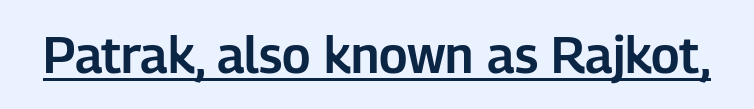
The image shows 50 px sans-serif type, upright; set normal letter spacing, underlined; low stroke contrast and a medium x-height.
